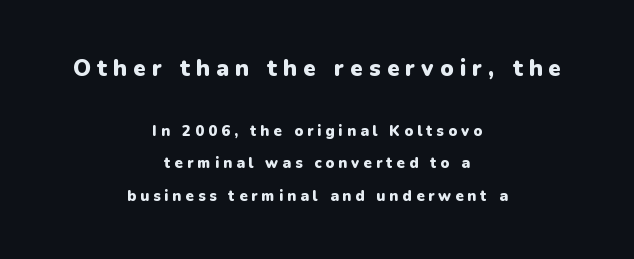
Honestly, there is no underline to notice here at all. Horizontally, the lines are justified to the midpoint only. Ordinary non-slanted type is in use. Compared with typical body copy, the letter spacing here is much looser.
